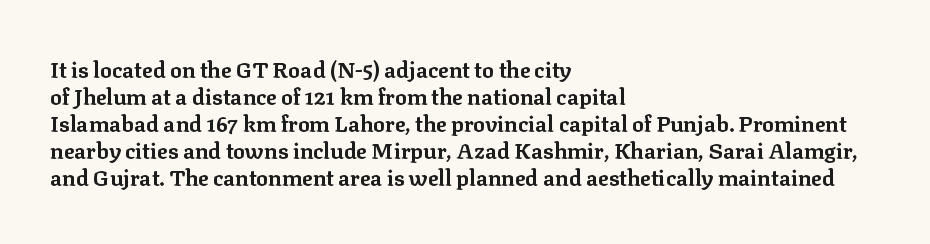
{"italic": "no", "bold": "yes", "underline": "no", "align": "left", "line_spacing_ratio": 1.23, "letter_spacing": "normal", "letter_spacing_em": 0.0, "glyph_px": 22}
